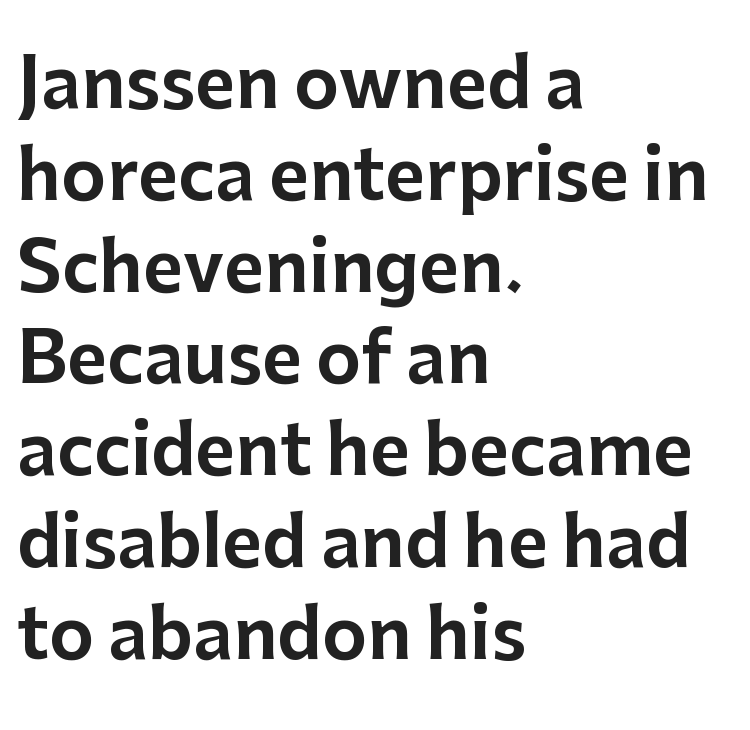
The image shows 69 px sans-serif type, upright; set left-aligned, normal line spacing (1.33x), normal letter spacing, not underlined; low stroke contrast and a medium x-height.
